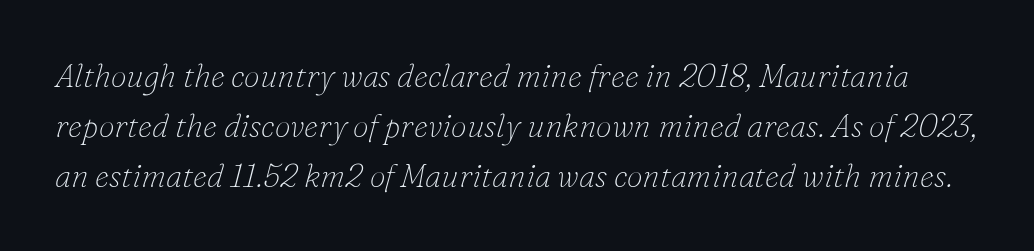
{"serif": "yes", "italic": "yes", "lean": "right", "slant_degrees": 16, "bold": "no", "weight": "thin", "width": "normal", "stroke_contrast": "low", "x_height": "small", "monospaced": "no", "underline": "no", "line_spacing": "normal", "line_spacing_ratio": 1.56, "letter_spacing": "normal", "letter_spacing_em": 0.0, "glyph_px": 32}
